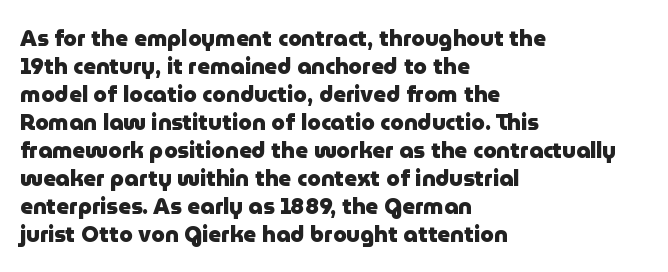
The axis of the letterforms is exactly vertical. Leftover space on each line is placed entirely after the last word. Each row of text sits above clean, open space. Students, note that the glyphs here touch the page at normal intervals.
